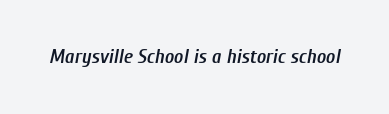
{"italic": "yes", "lean": "right", "slant_degrees": 10, "bold": "semi", "underline": "no", "letter_spacing": "normal", "letter_spacing_em": 0.0, "glyph_px": 20}
